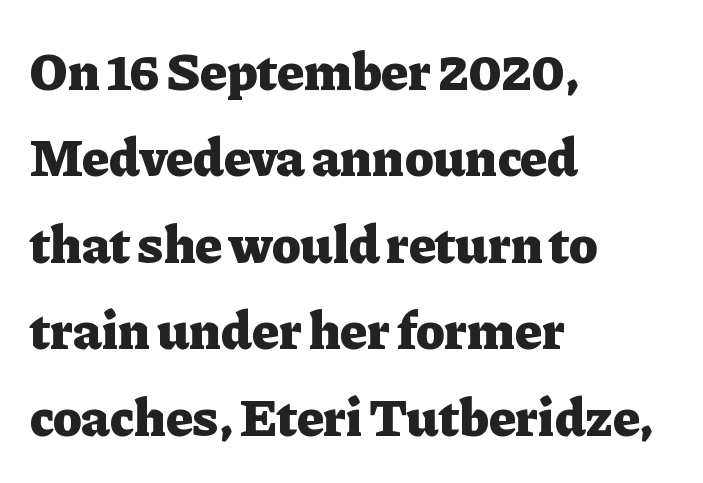
Q: Is the text bold? A: Yes.
Q: Is the text italic (slanted)? A: No, it is upright.
Q: Is the typeface a serif or a sans-serif typeface? A: Serif.
Q: Is the text underlined? A: No.
Q: How is the paragraph aligned? A: Left-aligned.
Q: Is the spacing between letters normal or unusually wide? A: Normal.
Q: Is the spacing between lines tight, normal or loose? A: Normal.
Q: Width (condensed, normal, or wide)? A: Normal.
Q: Stroke contrast? A: Low.
Q: x-height? A: Medium.
Q: Monospaced? A: No.
